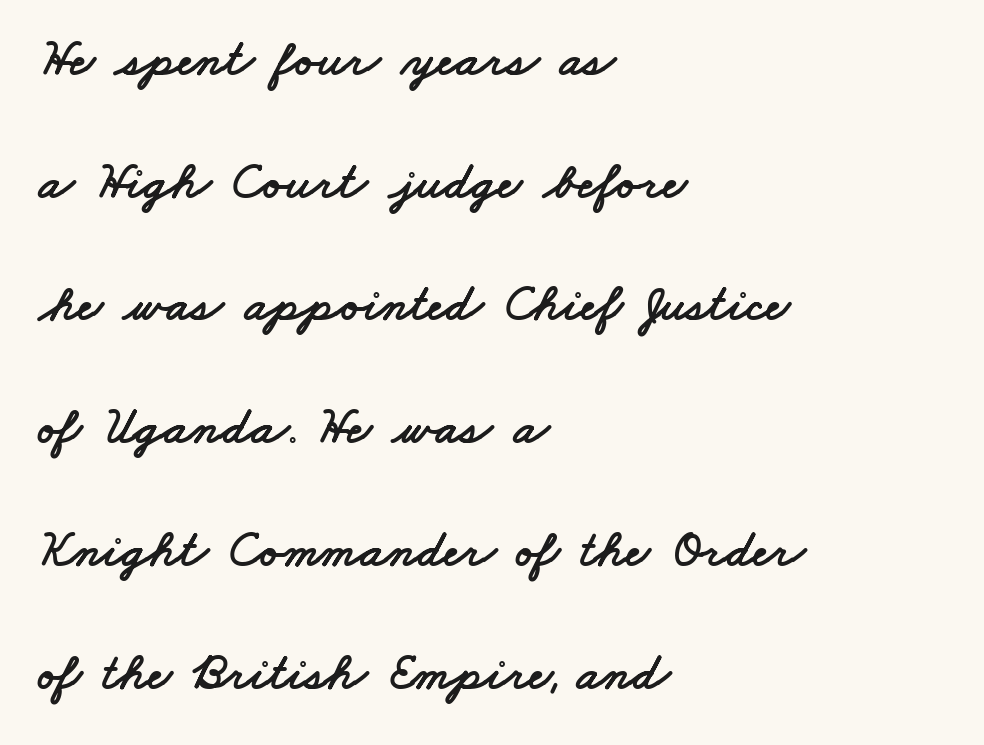
The image shows 52 px wide sans-serif type; set left-aligned, loose line spacing (2.36x), normal letter spacing, not underlined; low stroke contrast and a small x-height.
